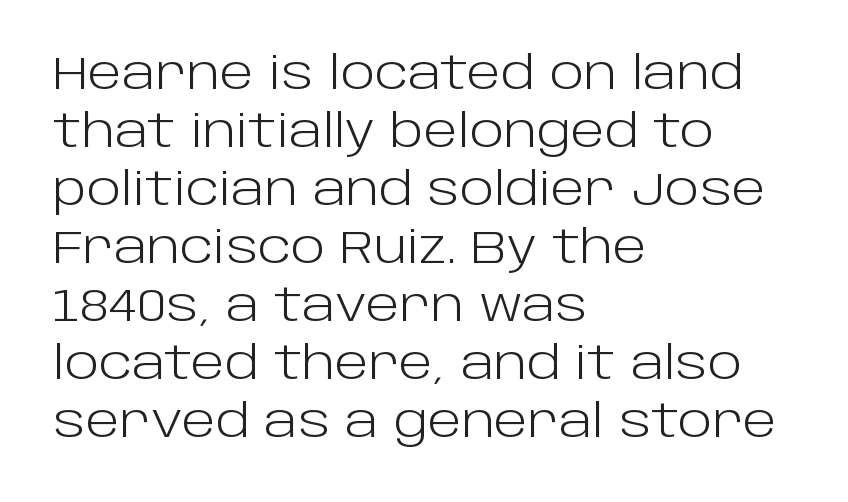
Q: Is the text bold? A: No.
Q: Is the text italic (slanted)? A: No, it is upright.
Q: Is the typeface a serif or a sans-serif typeface? A: Sans-serif.
Q: Is the text underlined? A: No.
Q: How is the paragraph aligned? A: Left-aligned.
Q: Is the spacing between letters normal or unusually wide? A: Normal.
Q: Is the spacing between lines tight, normal or loose? A: Normal.
Q: Width (condensed, normal, or wide)? A: Normal.
Q: Stroke contrast? A: Low.
Q: x-height? A: Large.
Q: Monospaced? A: No.
